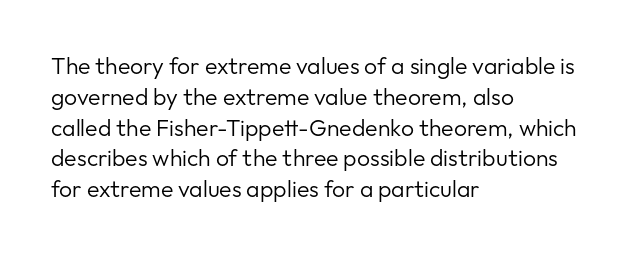
Q: Is the text bold? A: No.
Q: Is the text italic (slanted)? A: No, it is upright.
Q: Is the text underlined? A: No.
Q: How is the paragraph aligned? A: Left-aligned.
Q: Is the spacing between letters normal or unusually wide? A: Normal.
Q: Is the spacing between lines tight, normal or loose? A: Normal.
